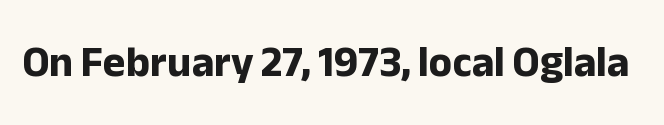
I'd call this a sans setting — the letters go barefoot. It's the straight-up-and-down kind of type. This rendering leaves character spacing at its baseline value. The face used here is proportionally spaced, like ordinary book or web type. Heft: maximum for text — a bold. Clear beneath every line of the passage.
